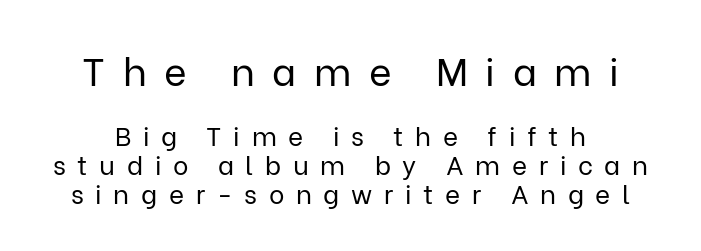
The face used here is rendered with a markedly widened letterfit. Unlike a traditional serif, this face leaves its strokes unadorned. Closely set lines give the paragraph a compact silhouette. Here the designer chose a conventional face with non-uniform glyph widths. Whoever set this made the first block the dominant, larger element.
